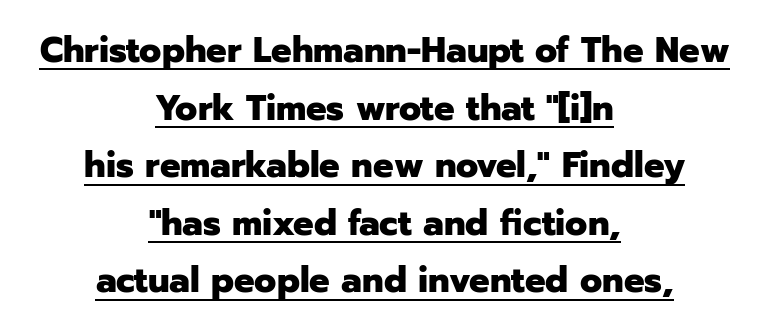
The image shows 36 px heavy sans-serif type, upright; set centered, normal line spacing (1.6x), normal letter spacing, underlined; low stroke contrast and a medium x-height.
